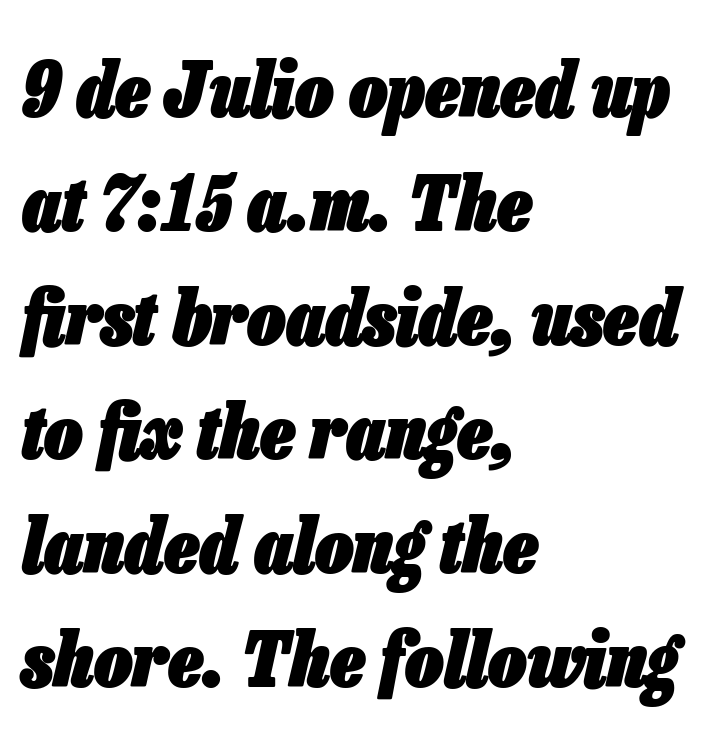
The image shows 76 px heavy, condensed type, italic (leaning right); set left-aligned, normal line spacing (1.5x), normal letter spacing, not underlined; low stroke contrast and a medium x-height.
